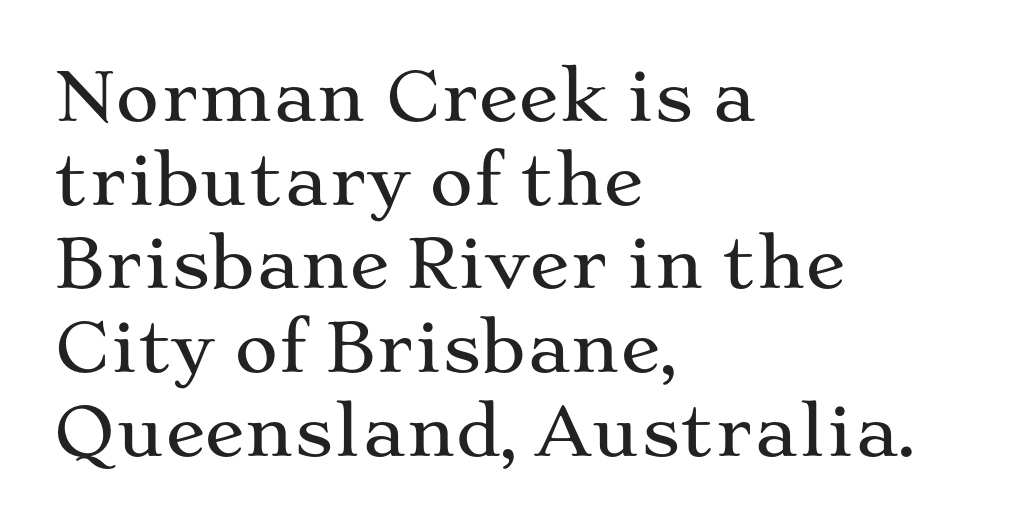
The image shows 67 px wide serif type, upright; set left-aligned, normal line spacing (1.25x), normal letter spacing, not underlined; medium stroke contrast and a medium x-height.
